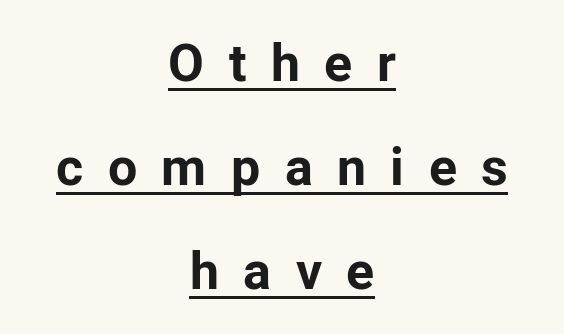
The image shows 52 px bold sans-serif type, upright; set centered, loose line spacing (2.0x), unusually wide letter spacing (+0.47 em), underlined; low stroke contrast and a medium x-height.
